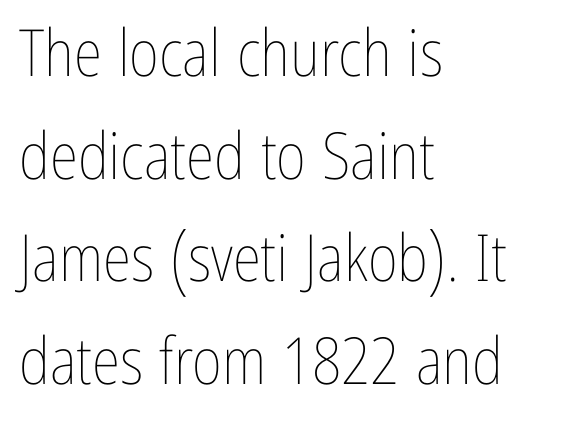
All the whitespace from short lines collects on the right. In terms of letterspacing, this is plain default setting. Vertically, the passage feels balanced, rows spaced as you'd expect. The glyphs are unaccompanied by any horizontal stroke below them. Quick note: not italic, upright. Think standard paragraph weight, or any step lighter than that.
